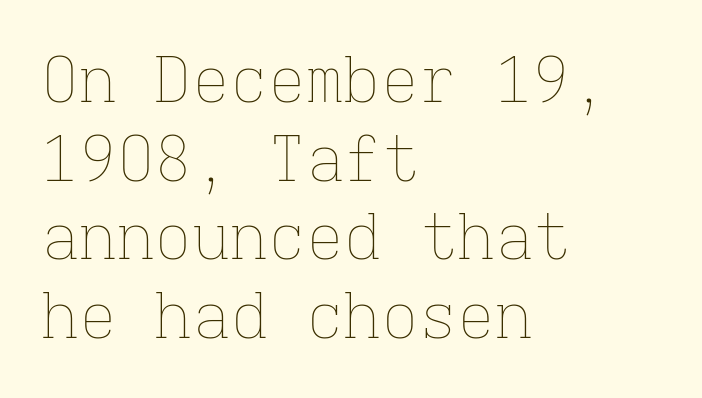
The image shows 63 px thin type, upright, monospaced; set left-aligned, normal line spacing (1.25x), normal letter spacing, not underlined; low stroke contrast and a medium x-height.
